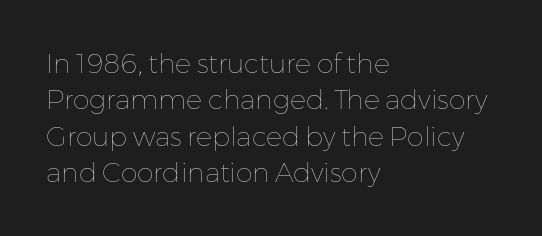
{"italic": "no", "bold": "no", "underline": "no", "align": "left", "line_spacing": "normal", "line_spacing_ratio": 1.35, "letter_spacing": "normal", "letter_spacing_em": 0.0, "glyph_px": 27}
